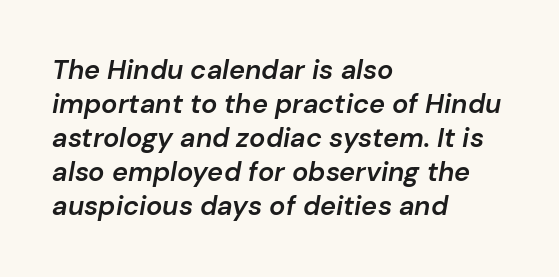
The image shows 27 px text type, italic (leaning right); set left-aligned, normal line spacing (1.26x), normal letter spacing, not underlined.
